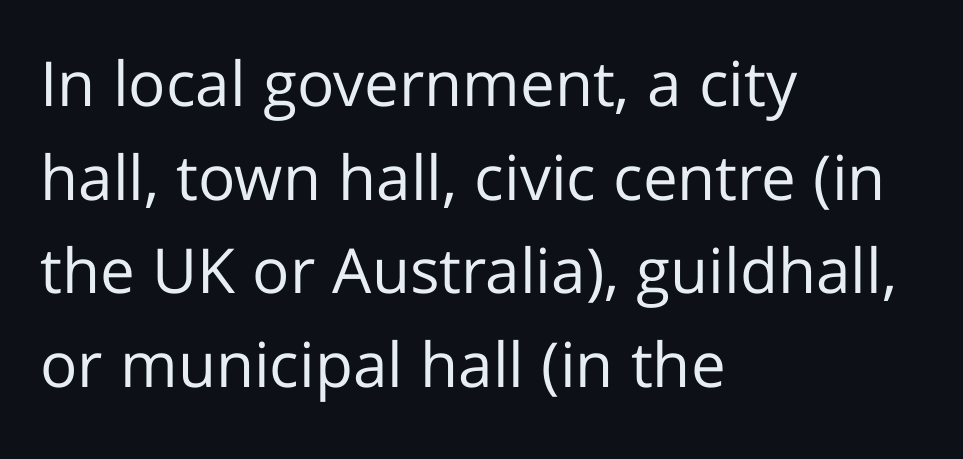
The image shows 62 px regular-weight sans-serif type, upright; set left-aligned, normal line spacing (1.51x), normal letter spacing, not underlined; low stroke contrast and a medium x-height.
